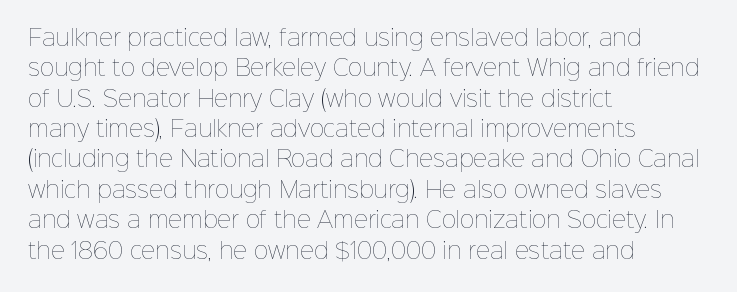
The image shows 22 px text type, upright; set left-aligned, normal line spacing (1.38x), normal letter spacing, not underlined.
